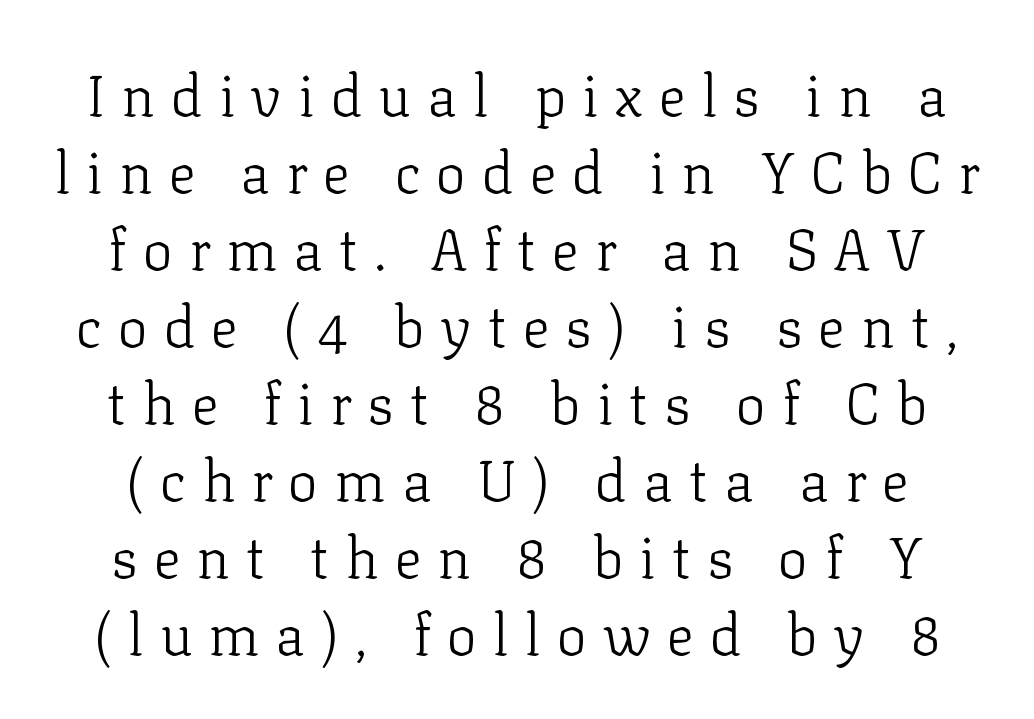
{"serif": "yes", "italic": "no", "bold": "no", "weight": "light", "width": "normal", "stroke_contrast": "low", "x_height": "medium", "monospaced": "no", "underline": "no", "line_spacing": "normal", "line_spacing_ratio": 1.35, "letter_spacing": "wide", "letter_spacing_em": 0.28, "glyph_px": 57}
